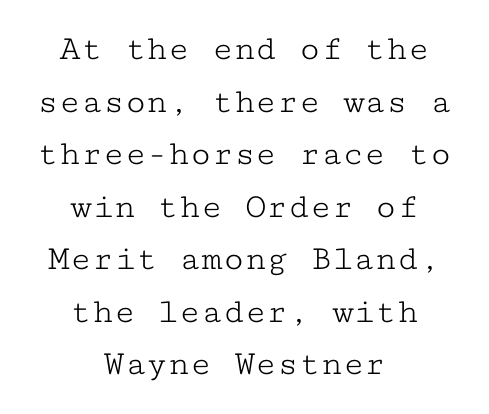
Q: Is the text bold? A: No.
Q: Is the text italic (slanted)? A: No, it is upright.
Q: Is the typeface a serif or a sans-serif typeface? A: Serif.
Q: Is the text underlined? A: No.
Q: How is the paragraph aligned? A: Centered.
Q: Is the spacing between letters normal or unusually wide? A: Normal.
Q: Is the spacing between lines tight, normal or loose? A: Normal.
Q: Width (condensed, normal, or wide)? A: Wide.
Q: Stroke contrast? A: Low.
Q: x-height? A: Medium.
Q: Monospaced? A: Yes.
